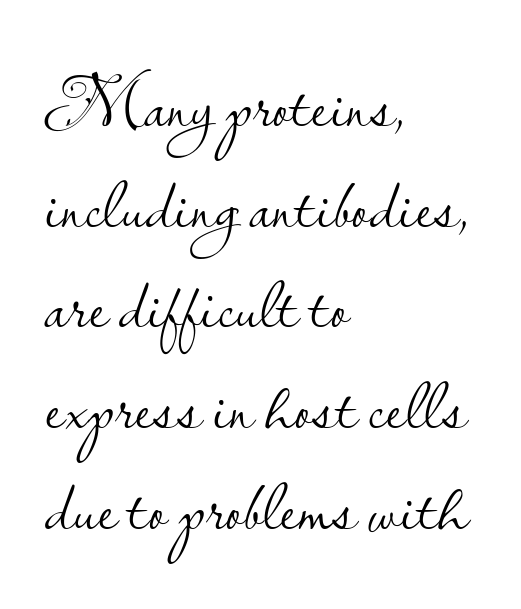
{"serif": "no", "bold": "no", "weight": "light", "width": "normal", "stroke_contrast": "low", "x_height": "small", "monospaced": "no", "underline": "no", "align": "left", "line_spacing": "normal", "line_spacing_ratio": 1.38, "letter_spacing": "normal", "letter_spacing_em": 0.0, "glyph_px": 73}
